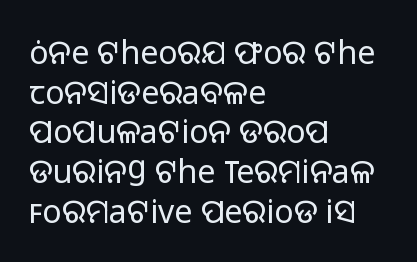
Heft: none added — not bold. A typesetter would mark this as roman, not italic. I'd call this a sans setting — the letters go barefoot. The paragraph has a hard left edge and a soft right edge.
